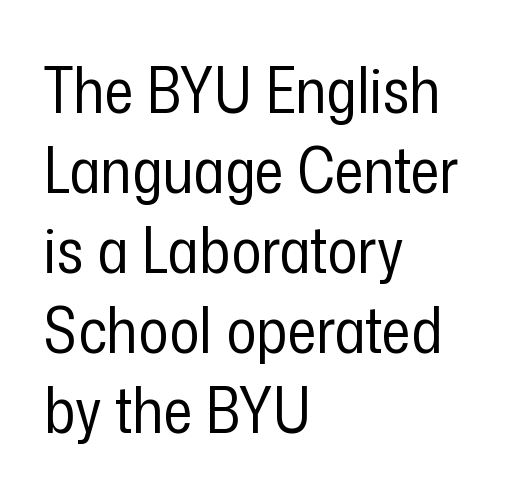
{"serif": "no", "italic": "no", "bold": "no", "weight": "regular", "width": "condensed", "stroke_contrast": "low", "x_height": "medium", "monospaced": "no", "underline": "no", "align": "left", "line_spacing": "normal", "line_spacing_ratio": 1.27, "letter_spacing": "normal", "letter_spacing_em": 0.0, "glyph_px": 63}
